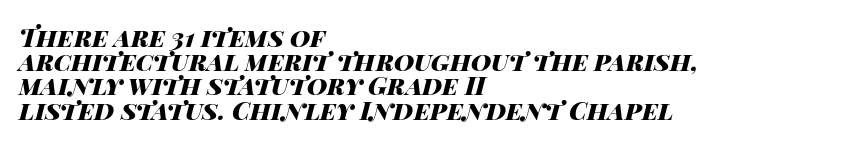
{"italic": "yes", "lean": "right", "slant_degrees": 14, "bold": "yes", "underline": "no", "align": "left", "line_spacing": "tight", "line_spacing_ratio": 0.97, "letter_spacing": "normal", "letter_spacing_em": 0.0, "glyph_px": 25}
